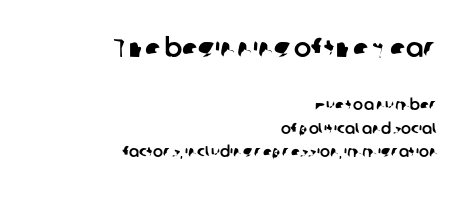
Q: Is the text underlined? A: No.
Q: How is the paragraph aligned? A: Right-aligned.
Q: Is the spacing between letters normal or unusually wide? A: Normal.
Q: Is the spacing between lines tight, normal or loose? A: Normal.
Q: Which block of text is set in a larger size, the first (top) or the second (bottom)? A: The first (top) one.
